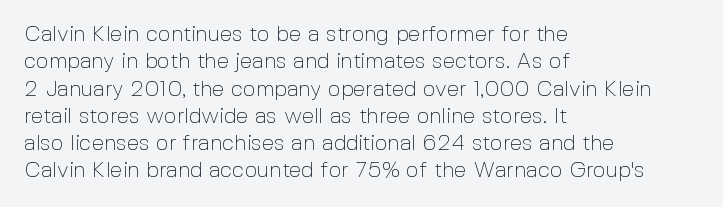
Rendered with straight, roman letterforms. Weight: not bold — regular or lighter. Words appear dense and cohesive because spacing is normal. Horizontal alignment here is leftward, the default for most running prose. A clean baseline with only descenders dipping below it.
